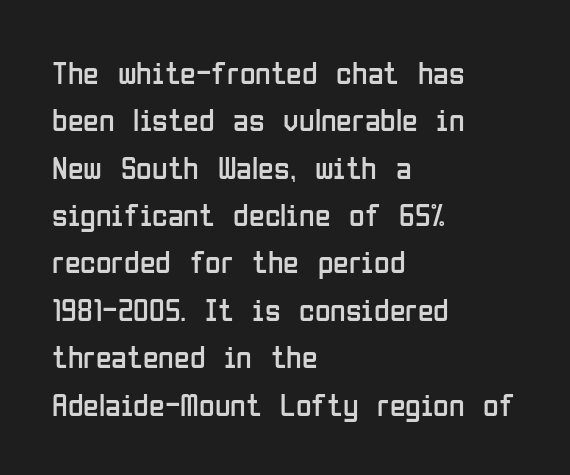
Q: Is the text bold? A: No.
Q: Is the text italic (slanted)? A: No, it is upright.
Q: Is the typeface a serif or a sans-serif typeface? A: Sans-serif.
Q: Is the text underlined? A: No.
Q: How is the paragraph aligned? A: Left-aligned.
Q: Is the spacing between letters normal or unusually wide? A: Normal.
Q: Is the spacing between lines tight, normal or loose? A: Normal.
Q: Width (condensed, normal, or wide)? A: Condensed.
Q: Stroke contrast? A: Low.
Q: x-height? A: Medium.
Q: Monospaced? A: No.
